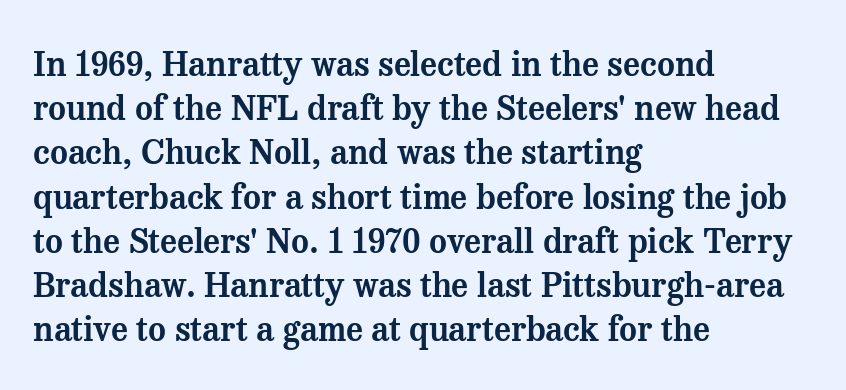
The rendering shows small feet on the letterforms — a serif design. Interline gaps are of average width in this sample. Leftover space on each line is placed entirely after the last word. The type is set solid horizontally, with unmodified tracking.
